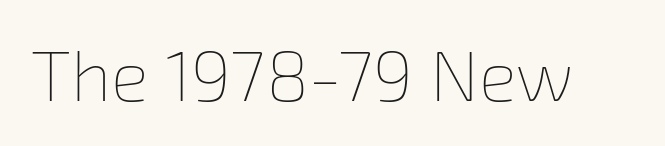
The image shows 71 px thin type; set normal letter spacing, not underlined; low stroke contrast and a medium x-height.
